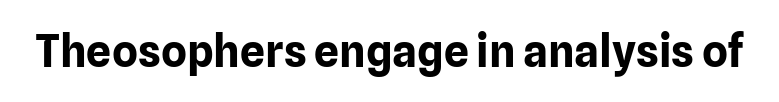
Q: Is the text bold? A: Yes.
Q: Is the text italic (slanted)? A: No, it is upright.
Q: Is the typeface a serif or a sans-serif typeface? A: Sans-serif.
Q: Is the text underlined? A: No.
Q: Is the spacing between letters normal or unusually wide? A: Normal.
Q: Width (condensed, normal, or wide)? A: Normal.
Q: Stroke contrast? A: Low.
Q: x-height? A: Medium.
Q: Monospaced? A: No.
